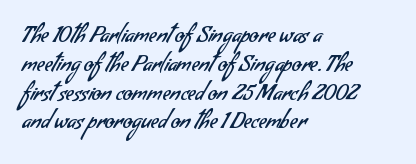
The image shows 22 px text type; set left-aligned, normal line spacing (1.31x), normal letter spacing, not underlined.
